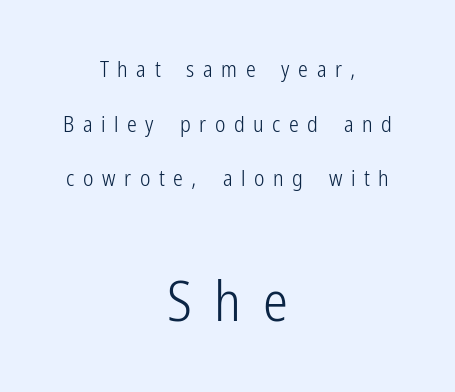
The image shows 56 px light, condensed sans-serif type, upright; set centered, loose line spacing (2.48x), unusually wide letter spacing (+0.39 em), not underlined; the second (bottom) block is 2.55x larger; low stroke contrast and a medium x-height.
